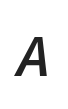
{"italic": "yes", "lean": "right", "slant_degrees": 11, "bold": "semi", "weight": "semibold", "width": "normal", "stroke_contrast": "low", "x_height": "medium", "monospaced": "yes", "underline": "no", "letter_spacing": "wide", "letter_spacing_em": 0.44, "glyph_px": 60}
